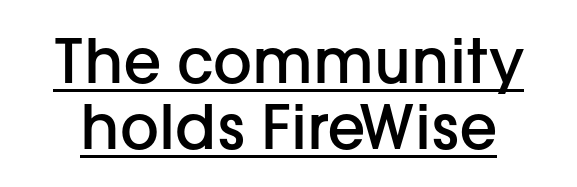
{"serif": "no", "italic": "no", "bold": "semi", "weight": "semibold", "width": "normal", "stroke_contrast": "low", "x_height": "medium", "monospaced": "no", "underline": "yes", "line_spacing": "tight", "line_spacing_ratio": 1.09, "letter_spacing": "normal", "letter_spacing_em": 0.0, "glyph_px": 61}
